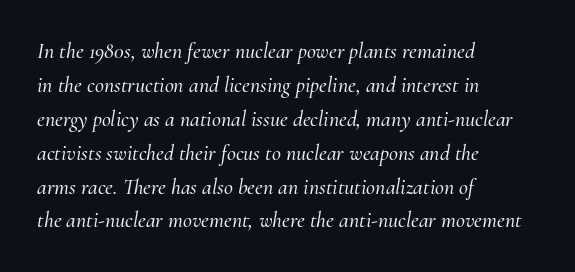
{"italic": "yes", "lean": "right", "slant_degrees": 10, "underline": "no", "align": "left", "line_spacing": "normal", "line_spacing_ratio": 1.54, "letter_spacing": "normal", "letter_spacing_em": 0.0, "glyph_px": 22}
